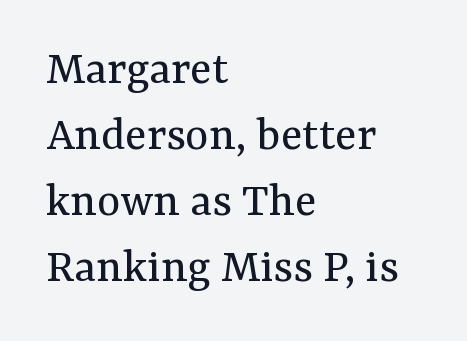
{"serif": "yes", "italic": "no", "bold": "no", "weight": "regular", "width": "normal", "stroke_contrast": "medium", "x_height": "medium", "monospaced": "no", "underline": "no", "align": "left", "line_spacing": "normal", "line_spacing_ratio": 1.32, "letter_spacing": "normal", "letter_spacing_em": 0.0, "glyph_px": 50}
